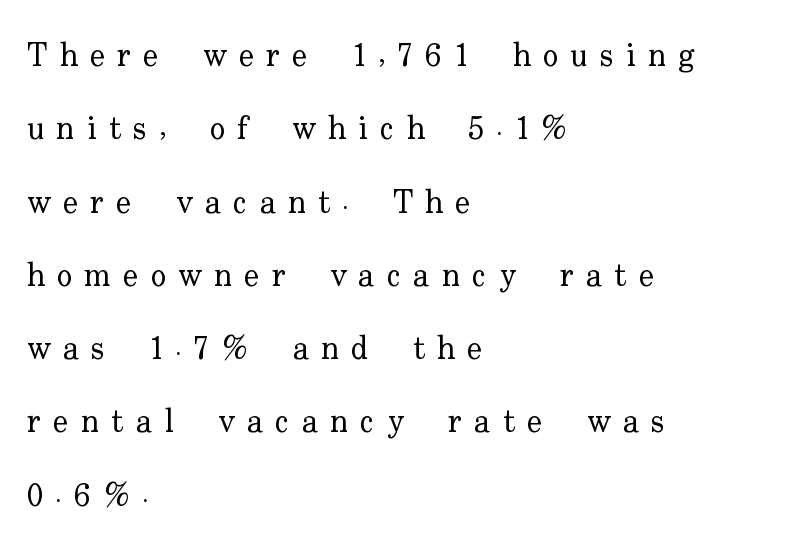
Do the characters align in a grid? No, the font is proportional. The passage shown is not underscored anywhere. What stands out about the letter spacing? Its width — letters are far apart. No italicization has been applied; the sample stays upright. The rendering shows small feet on the letterforms — a serif design.
